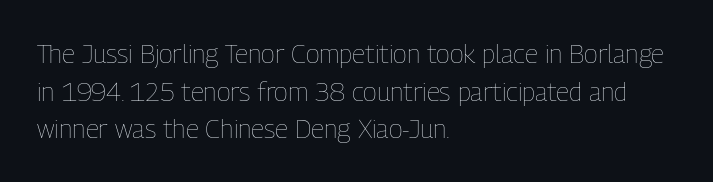
{"italic": "no", "bold": "no", "underline": "no", "align": "left", "line_spacing": "normal", "line_spacing_ratio": 1.45, "letter_spacing": "normal", "letter_spacing_em": 0.0, "glyph_px": 26}
